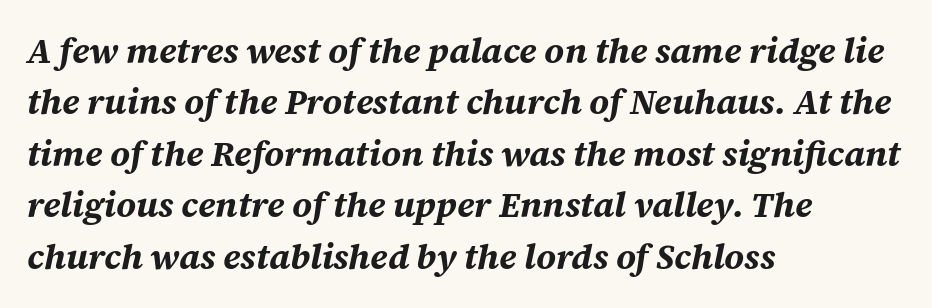
Q: Is the text bold? A: Yes.
Q: Is the text italic (slanted)? A: Yes, it leans right by about 12 degrees.
Q: Is the text underlined? A: No.
Q: How is the paragraph aligned? A: Left-aligned.
Q: Is the spacing between letters normal or unusually wide? A: Normal.
Q: Is the spacing between lines tight, normal or loose? A: Normal.
Q: Width (condensed, normal, or wide)? A: Normal.
Q: Stroke contrast? A: Medium.
Q: x-height? A: Large.
Q: Monospaced? A: No.
